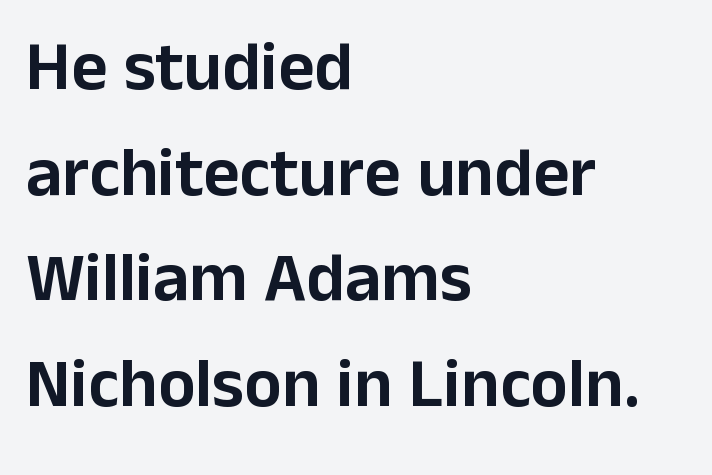
The image shows 70 px sans-serif type, upright; set left-aligned, normal line spacing (1.51x), normal letter spacing, not underlined; low stroke contrast and a medium x-height.
